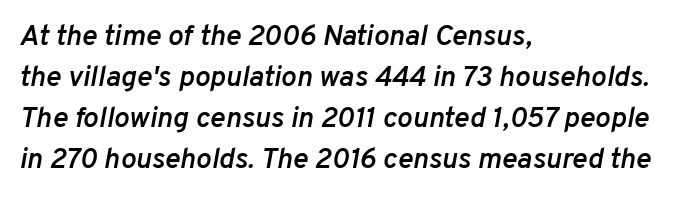
Q: Is the text bold? A: Semi-bold.
Q: Is the text italic (slanted)? A: Yes, it leans right by about 10 degrees.
Q: Is the text underlined? A: No.
Q: How is the paragraph aligned? A: Left-aligned.
Q: Is the spacing between letters normal or unusually wide? A: Normal.
Q: Is the spacing between lines tight, normal or loose? A: Normal.
Q: Width (condensed, normal, or wide)? A: Normal.
Q: Stroke contrast? A: Low.
Q: x-height? A: Medium.
Q: Monospaced? A: No.
